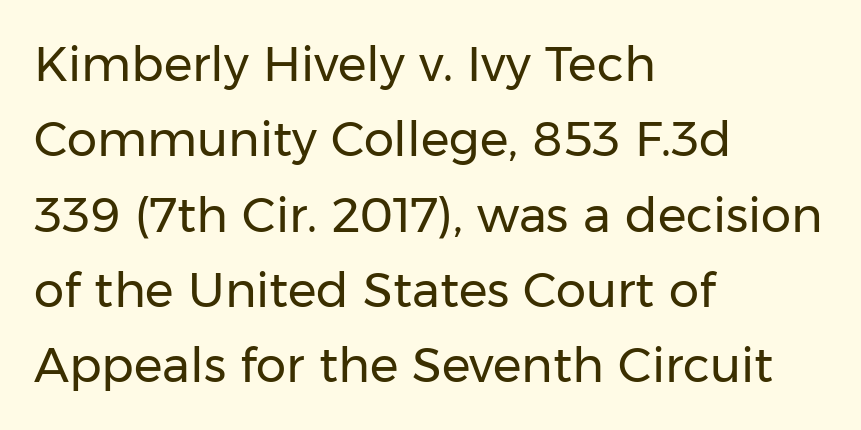
{"serif": "no", "italic": "no", "bold": "no", "weight": "regular", "width": "normal", "stroke_contrast": "low", "x_height": "medium", "monospaced": "no", "underline": "no", "align": "left", "line_spacing": "normal", "line_spacing_ratio": 1.57, "letter_spacing": "normal", "letter_spacing_em": 0.0, "glyph_px": 48}
